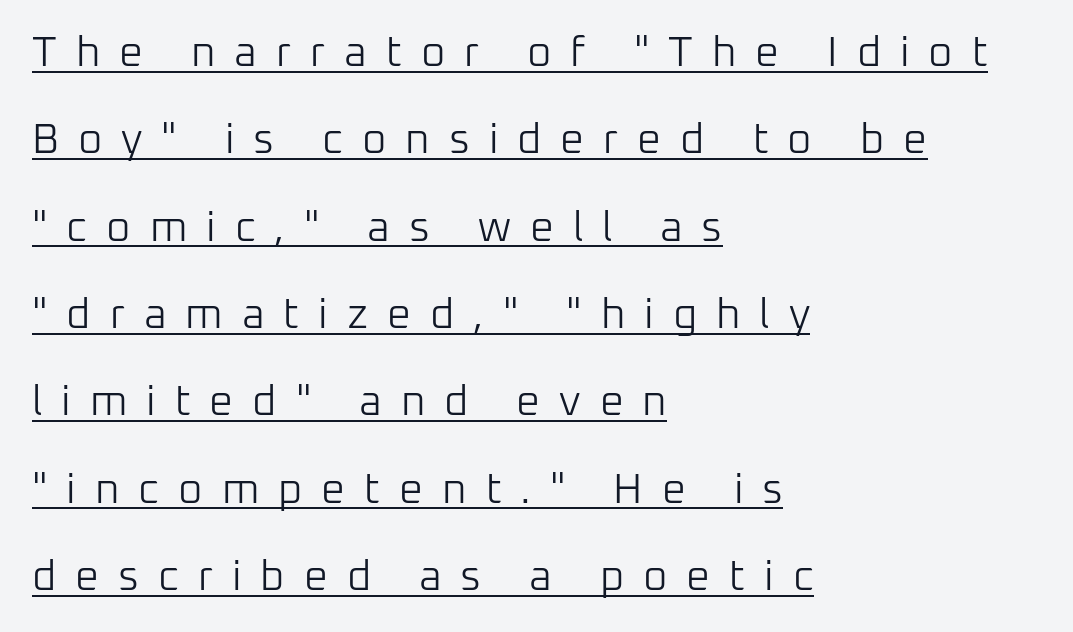
A typesetter would label this face a sans. The rendering inserts visible extra space after every character. Looks like regular typesetting: each glyph gets only the width it needs. The designer dialed line spacing up above the default. The specimen includes a rule beneath the text block's lines. Layout note: lines flush left.
